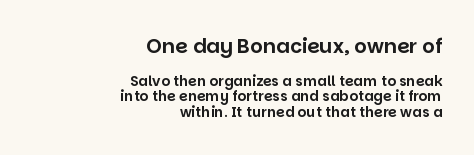
This sample uses an upright cut, with every glyph sitting square on the baseline. Default kerning and tracking; the words read as compact shapes. The block sitting higher on the canvas is the one with enlarged characters. Caption: multi-line text, flush right, ragged left. This rendering features lettering with no underline.
